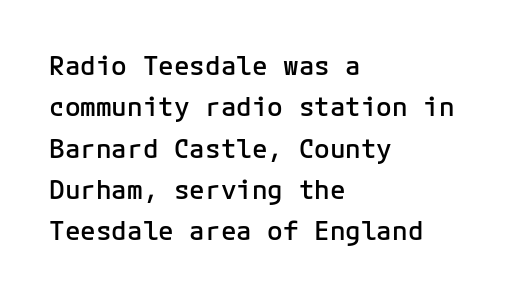
Q: Is the text bold? A: Semi-bold.
Q: Is the text italic (slanted)? A: No, it is upright.
Q: Is the text underlined? A: No.
Q: How is the paragraph aligned? A: Left-aligned.
Q: Is the spacing between letters normal or unusually wide? A: Normal.
Q: Is the spacing between lines tight, normal or loose? A: Normal.
